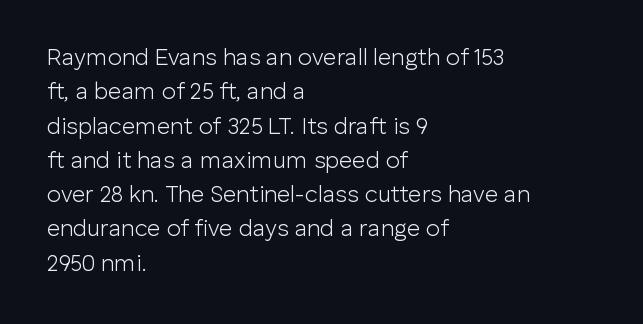
The image shows 23 px text type, upright; set left-aligned, normal line spacing (1.49x), normal letter spacing, not underlined.
